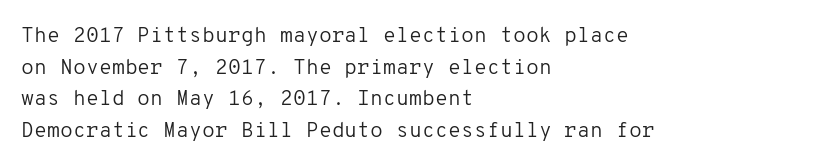
The image shows 21 px text type, upright; set left-aligned, normal line spacing (1.51x), normal letter spacing, not underlined.
